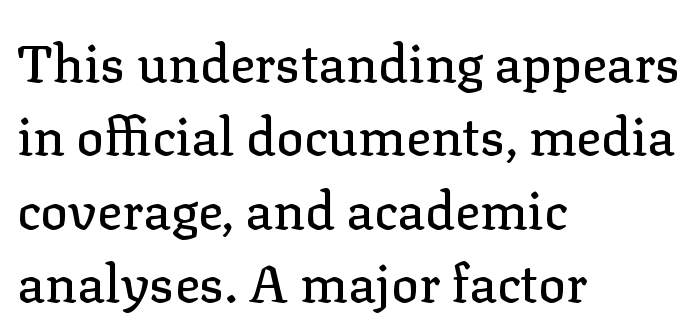
The image shows 52 px serif type, upright; set left-aligned, normal line spacing (1.41x), normal letter spacing, not underlined; low stroke contrast and a medium x-height.
